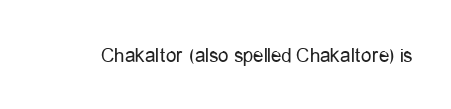
The passage shown is not underscored anywhere. The font's upright variant was chosen for this text. Stems here are at most as thick as an everyday book face. Observe the ordinary spacing: letters are neighbours, not strangers.
